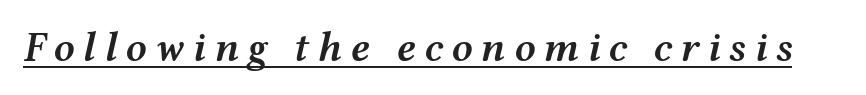
The image shows 42 px semibold, wide type, italic (leaning right); set underlined; medium stroke contrast and a medium x-height.
